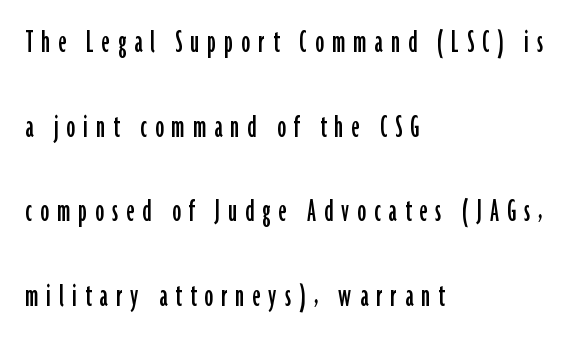
{"serif": "no", "italic": "no", "width": "condensed", "stroke_contrast": "low", "x_height": "medium", "monospaced": "no", "underline": "no", "align": "left", "line_spacing": "loose", "line_spacing_ratio": 2.42, "letter_spacing": "wide", "letter_spacing_em": 0.23, "glyph_px": 35}
